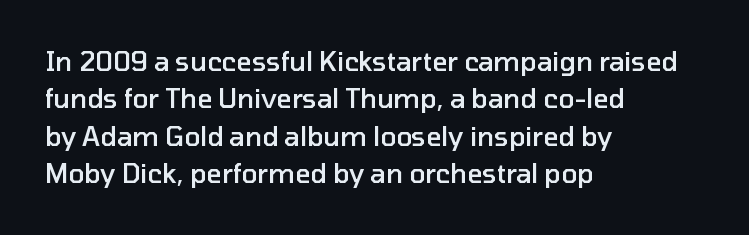
Q: Is the text bold? A: Semi-bold.
Q: Is the text italic (slanted)? A: No, it is upright.
Q: Is the text underlined? A: No.
Q: How is the paragraph aligned? A: Left-aligned.
Q: Is the spacing between letters normal or unusually wide? A: Normal.
Q: Is the spacing between lines tight, normal or loose? A: Normal.
